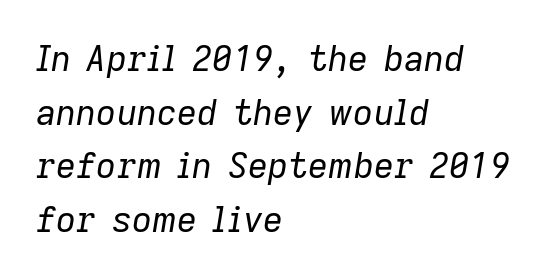
The image shows 35 px regular-weight type, italic (leaning right); set left-aligned, normal line spacing (1.53x), normal letter spacing, not underlined; low stroke contrast and a medium x-height.
